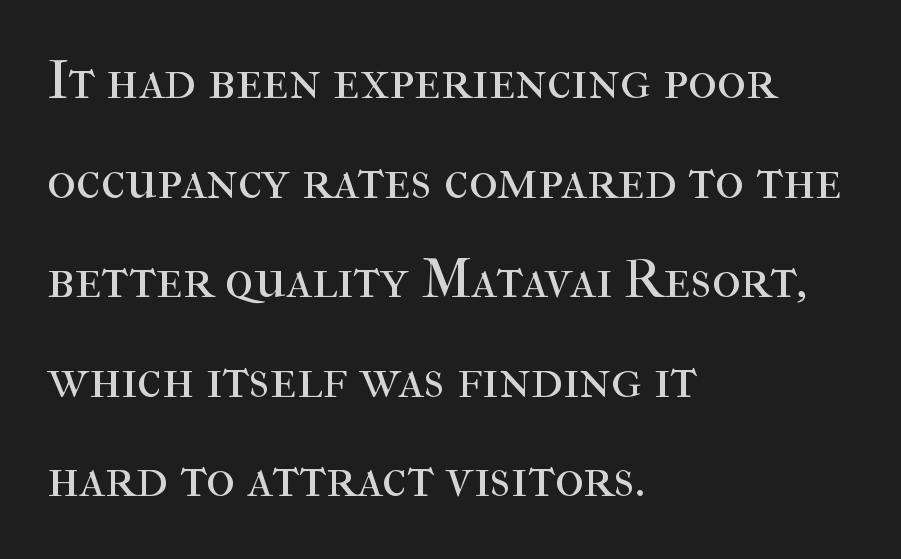
Underlining? Definitely not there. Is this a sans? No — the strokes have serifs. The face used here is rendered with its standard letterfit. Horizontally, the lines are justified to the leading edge only.
